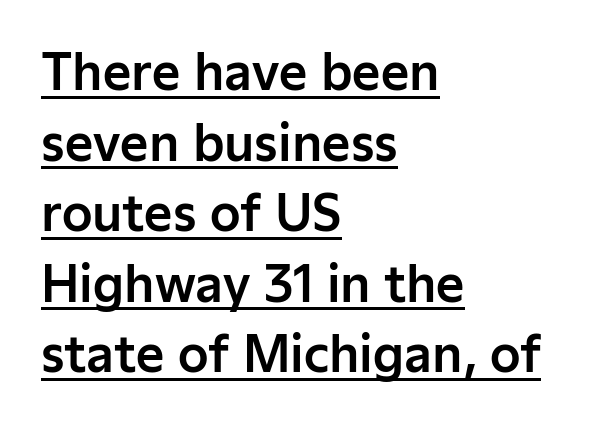
Every stem runs plumb, perpendicular to the baseline. What decoration does the sample have? An underline. Standard letterfit; no display-style spreading of the glyphs. Caption: multi-line text, flush left, ragged right. Vertical spacing — default. Varying glyph widths throughout — classic text-font behaviour.
